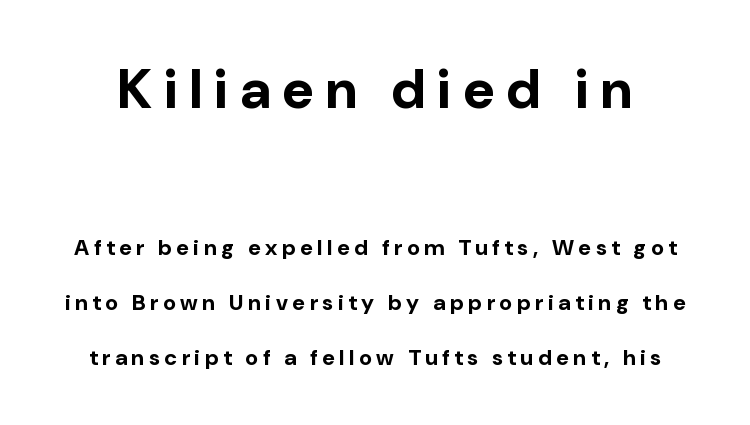
Typographically, this falls in the sans-serif category. A typesetter would call this heavily tracked-out type. Characters remain perfectly vertical along every line. The line-height multiplier appears high, well above default.
